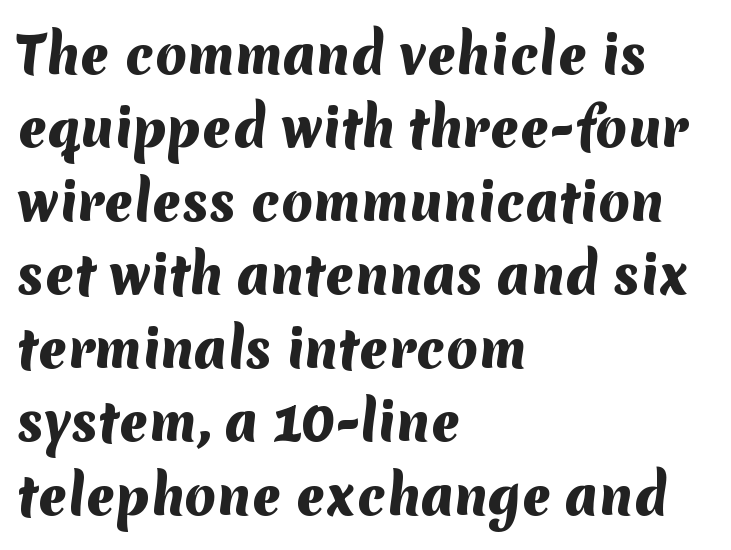
{"serif": "no", "bold": "yes", "weight": "heavy", "width": "normal", "stroke_contrast": "medium", "x_height": "medium", "monospaced": "no", "underline": "no", "align": "left", "line_spacing": "normal", "line_spacing_ratio": 1.44, "letter_spacing": "normal", "letter_spacing_em": 0.0, "glyph_px": 51}
